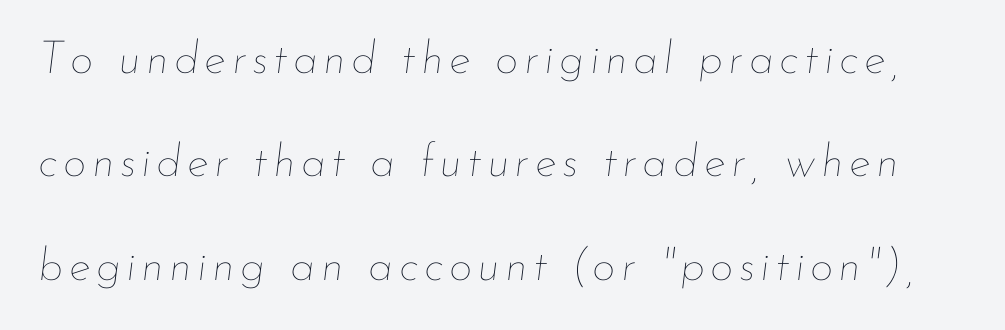
A typesetter would call this proportional, since set widths differ per character. Summary of weight: not heavy and not bold. Emphasis-style slanted type is in use. Words float on clear page, feet unadorned.
